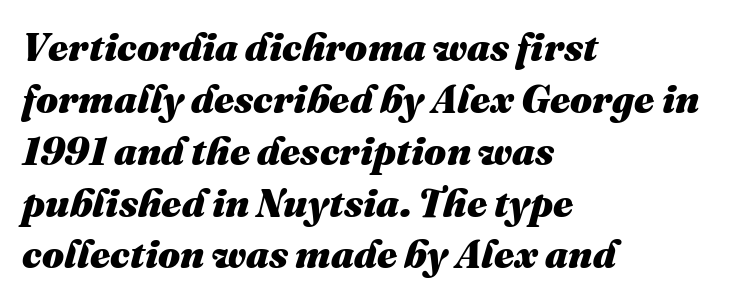
{"italic": "yes", "lean": "right", "slant_degrees": 16, "bold": "yes", "weight": "heavy", "width": "normal", "stroke_contrast": "medium", "x_height": "medium", "monospaced": "no", "underline": "no", "align": "left", "line_spacing": "normal", "line_spacing_ratio": 1.33, "letter_spacing": "normal", "letter_spacing_em": 0.0, "glyph_px": 39}
